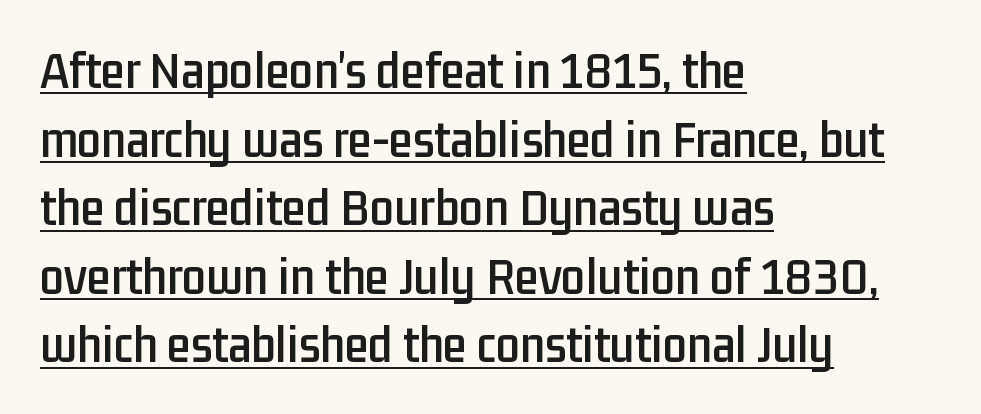
Q: Is the text italic (slanted)? A: No, it is upright.
Q: Is the typeface a serif or a sans-serif typeface? A: Sans-serif.
Q: Is the text underlined? A: Yes.
Q: How is the paragraph aligned? A: Left-aligned.
Q: Is the spacing between letters normal or unusually wide? A: Normal.
Q: Is the spacing between lines tight, normal or loose? A: Normal.
Q: Width (condensed, normal, or wide)? A: Condensed.
Q: Stroke contrast? A: Low.
Q: x-height? A: Medium.
Q: Monospaced? A: No.
